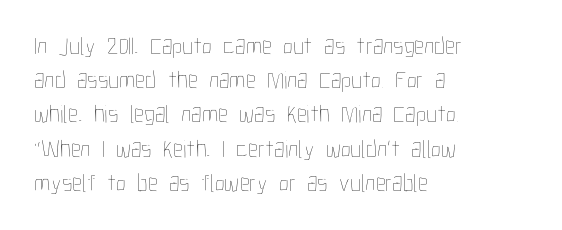
The area under the type is left untouched. A roman cut, with each character standing at attention. Observe the ordinary spacing: letters are neighbours, not strangers. Notice how the passage keeps a crisp vertical edge on the left only.
